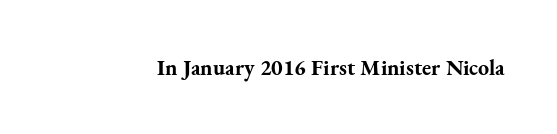
Q: Is the text bold? A: Yes.
Q: Is the text italic (slanted)? A: No, it is upright.
Q: Is the text underlined? A: No.
Q: Is the spacing between letters normal or unusually wide? A: Normal.
